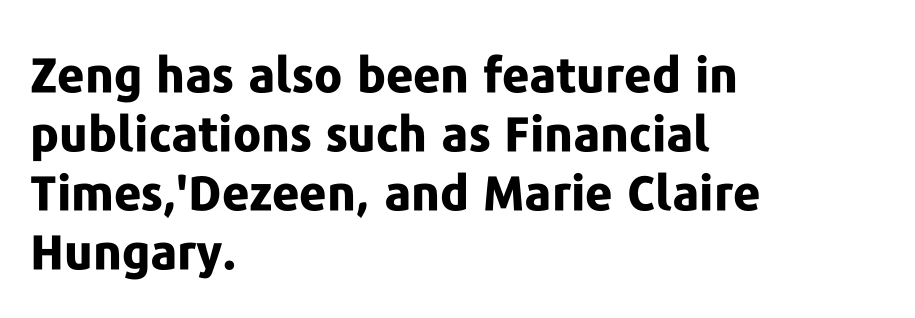
To sum up the face: it is a sans, with no serifs. Every row of glyphs begins at an identical x-position on the left. The line texture is even and compact thanks to regular tracking. Summary of weight: heavy, a full bold.
